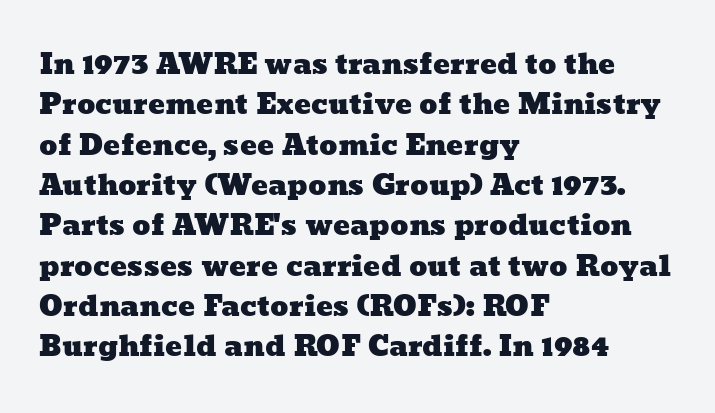
Q: Is the text underlined? A: No.
Q: How is the paragraph aligned? A: Left-aligned.
Q: Is the spacing between letters normal or unusually wide? A: Normal.
Q: Is the spacing between lines tight, normal or loose? A: Normal.
Q: Width (condensed, normal, or wide)? A: Wide.
Q: Stroke contrast? A: Low.
Q: x-height? A: Medium.
Q: Monospaced? A: No.
